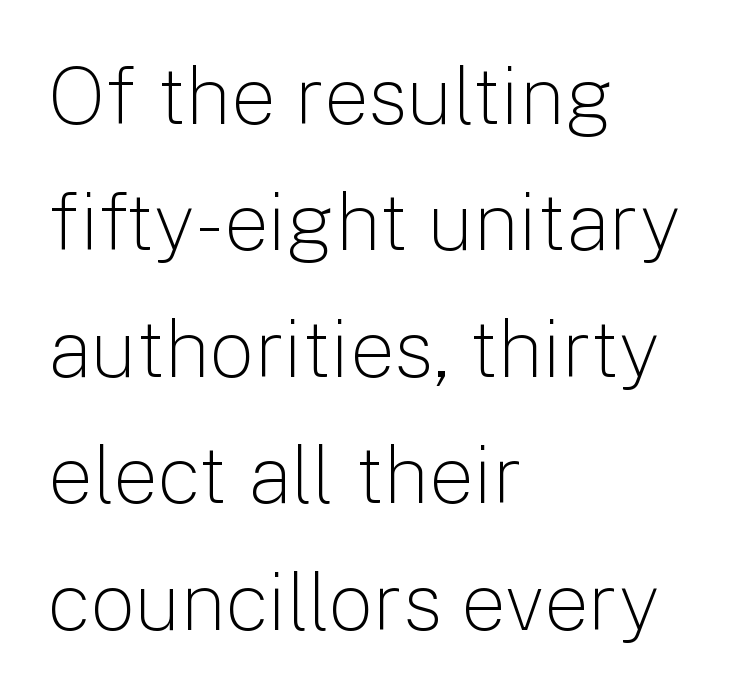
{"serif": "no", "italic": "no", "bold": "no", "weight": "light", "width": "normal", "stroke_contrast": "low", "x_height": "medium", "monospaced": "no", "underline": "no", "align": "left", "line_spacing": "normal", "line_spacing_ratio": 1.58, "letter_spacing": "normal", "letter_spacing_em": 0.0, "glyph_px": 80}
